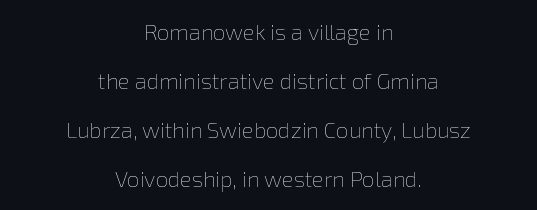
Q: Is the text bold? A: No.
Q: Is the text italic (slanted)? A: No, it is upright.
Q: Is the text underlined? A: No.
Q: How is the paragraph aligned? A: Centered.
Q: Is the spacing between letters normal or unusually wide? A: Normal.
Q: Is the spacing between lines tight, normal or loose? A: Loose.
